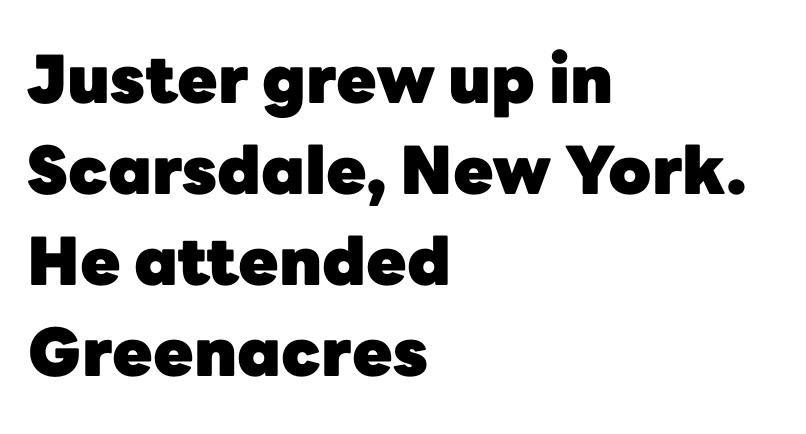
Q: Is the text bold? A: Yes.
Q: Is the text italic (slanted)? A: No, it is upright.
Q: Is the typeface a serif or a sans-serif typeface? A: Sans-serif.
Q: Is the text underlined? A: No.
Q: How is the paragraph aligned? A: Left-aligned.
Q: Is the spacing between letters normal or unusually wide? A: Normal.
Q: Is the spacing between lines tight, normal or loose? A: Normal.
Q: Width (condensed, normal, or wide)? A: Normal.
Q: Stroke contrast? A: Low.
Q: x-height? A: Medium.
Q: Monospaced? A: No.
